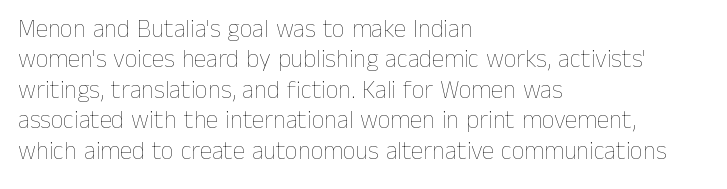
Nope, not italic — everything's standing straight. Only glyphs here, with clear space below each row. Leftover space on each line is placed entirely after the last word. The gaps between neighbouring characters are ordinary and unremarkable. A light-to-regular cut is what we see here.
